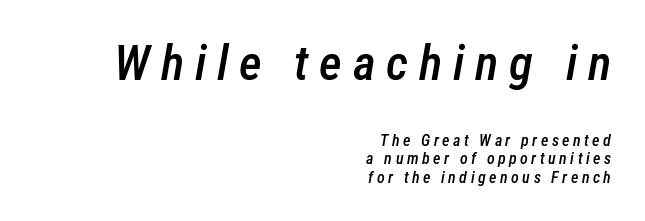
This sample is right-justified, so line beginnings fall wherever the words allow. Slant detected: the letters are inclined. Underline: absent. Students, this is semibold: more ink than regular, less than bold. The passage shown is typed in a proportional face where columns would drift.
